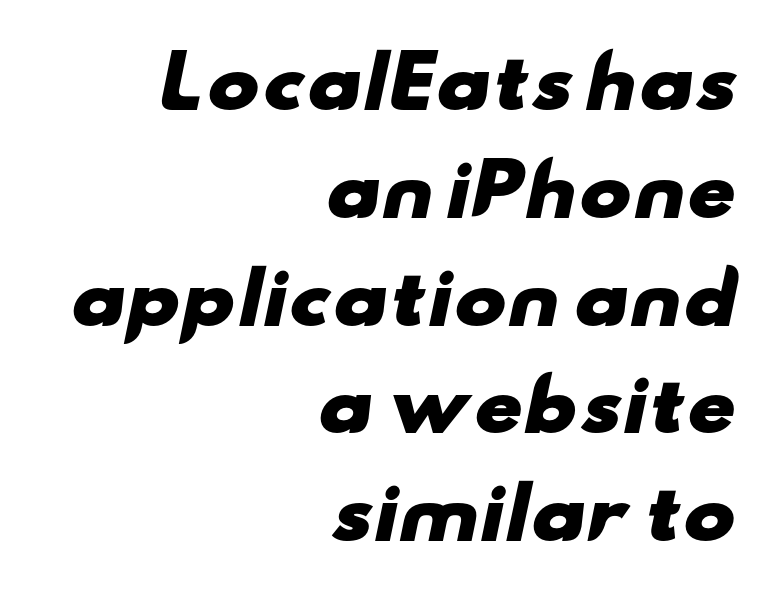
Do the characters align in a grid? No, the font is proportional. Short and long lines alike share a common ending point at right. How heavy is the stroke? Heavy — this is a bold. Compared with typical paragraphs, the rows here are spaced about the same. Letter spacing: default.
